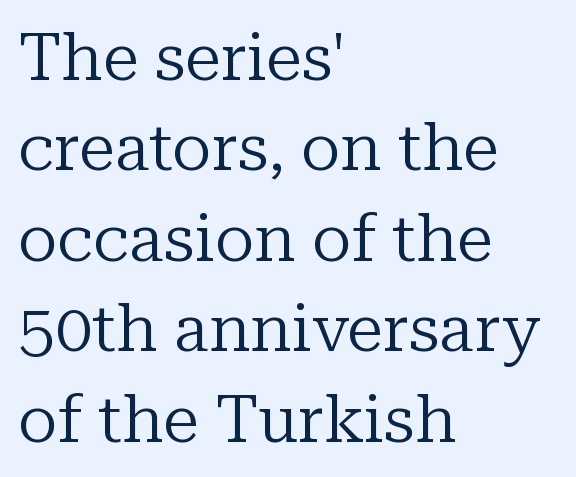
{"serif": "yes", "italic": "no", "bold": "no", "weight": "regular", "width": "normal", "stroke_contrast": "low", "x_height": "medium", "monospaced": "no", "underline": "no", "align": "left", "line_spacing": "normal", "line_spacing_ratio": 1.37, "letter_spacing": "normal", "letter_spacing_em": 0.0, "glyph_px": 66}
